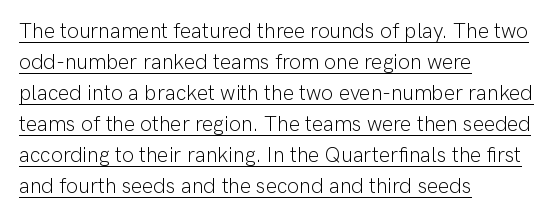
Decoration check: the copy is underlined. Counters stay open thanks to moderate or lighter strokes. The type sits square on the baseline with zero lean. Vertical spacing — default. Does the copy run flush right? No — it runs flush left. Tracking value appears to be zero — textbook default spacing.
